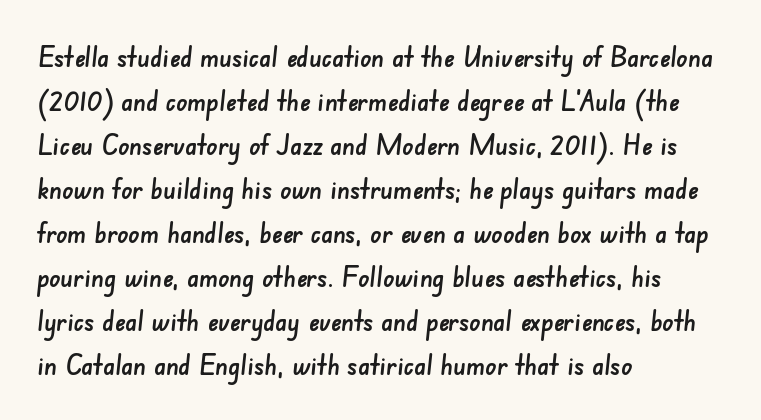
Q: Is the typeface a serif or a sans-serif typeface? A: Sans-serif.
Q: Is the text underlined? A: No.
Q: How is the paragraph aligned? A: Left-aligned.
Q: Is the spacing between letters normal or unusually wide? A: Normal.
Q: Is the spacing between lines tight, normal or loose? A: Normal.
Q: Width (condensed, normal, or wide)? A: Normal.
Q: Stroke contrast? A: Low.
Q: x-height? A: Small.
Q: Monospaced? A: No.
